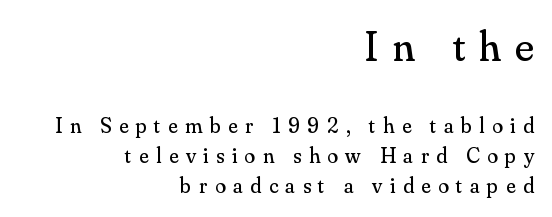
Q: Is the text bold? A: No.
Q: Is the text italic (slanted)? A: No, it is upright.
Q: Is the typeface a serif or a sans-serif typeface? A: Serif.
Q: Is the text underlined? A: No.
Q: How is the paragraph aligned? A: Right-aligned.
Q: Is the spacing between letters normal or unusually wide? A: Unusually wide.
Q: Is the spacing between lines tight, normal or loose? A: Normal.
Q: Which block of text is set in a larger size, the first (top) or the second (bottom)? A: The first (top) one.
Q: Width (condensed, normal, or wide)? A: Normal.
Q: Stroke contrast? A: Medium.
Q: x-height? A: Small.
Q: Monospaced? A: No.
